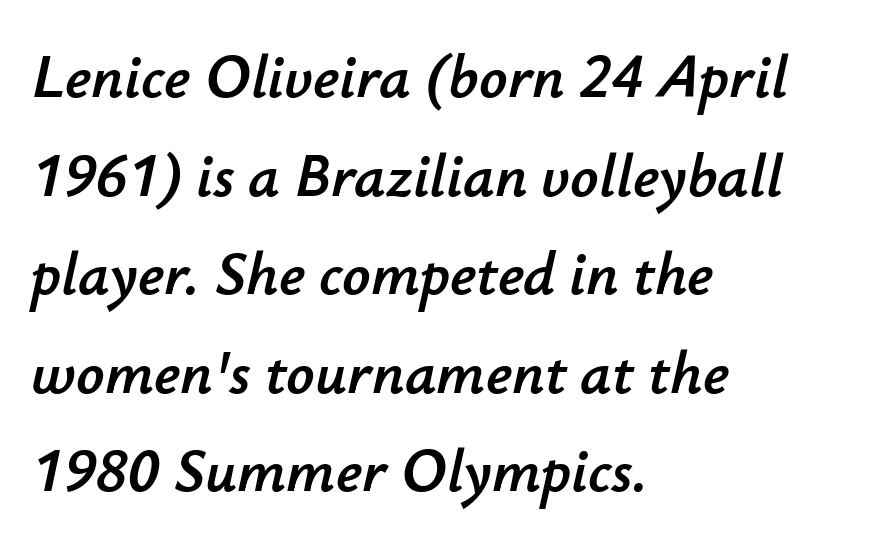
The image shows 62 px text type, italic (leaning right); set left-aligned, normal line spacing (1.59x), normal letter spacing, not underlined; low stroke contrast and a small x-height.
